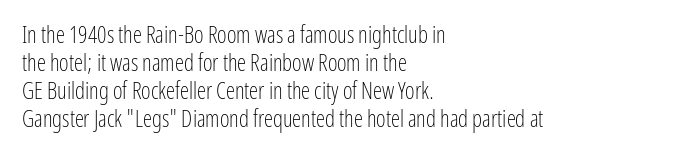
The image shows 23 px text type, upright; set left-aligned, line spacing 1.22x, normal letter spacing, not underlined.
